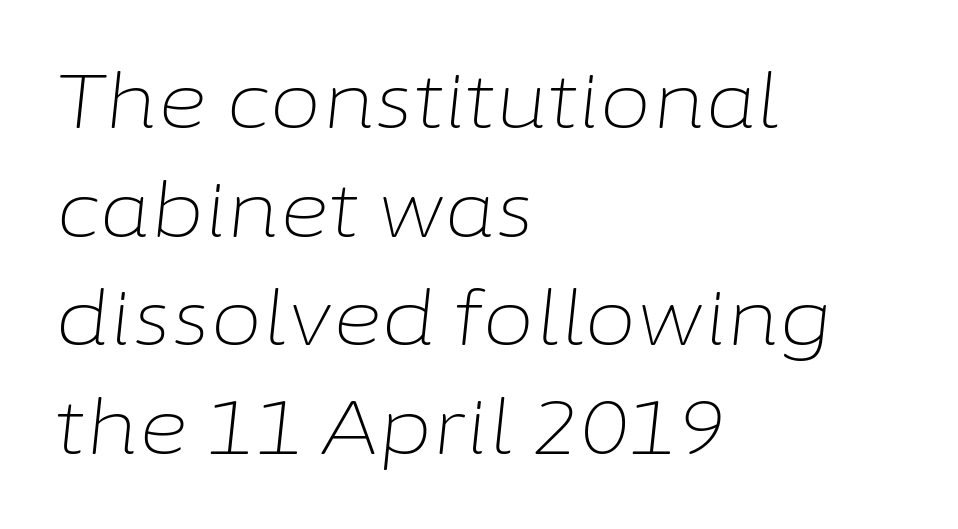
{"italic": "yes", "lean": "right", "slant_degrees": 6, "bold": "no", "weight": "light", "width": "normal", "stroke_contrast": "low", "x_height": "medium", "monospaced": "no", "underline": "no", "align": "left", "line_spacing": "normal", "line_spacing_ratio": 1.43, "letter_spacing": "normal", "letter_spacing_em": 0.0, "glyph_px": 76}
